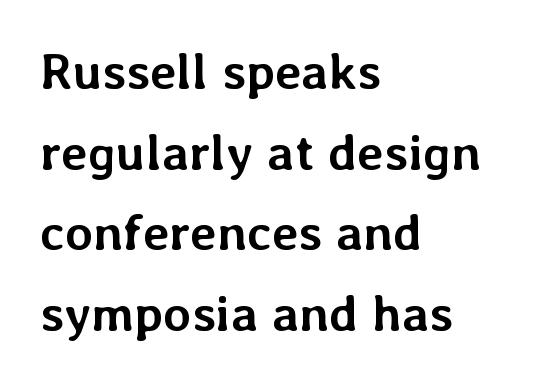
{"italic": "no", "bold": "yes", "weight": "semibold", "width": "normal", "stroke_contrast": "low", "x_height": "medium", "monospaced": "no", "underline": "no", "align": "left", "line_spacing": "normal", "line_spacing_ratio": 1.58, "letter_spacing": "normal", "letter_spacing_em": 0.0, "glyph_px": 51}
